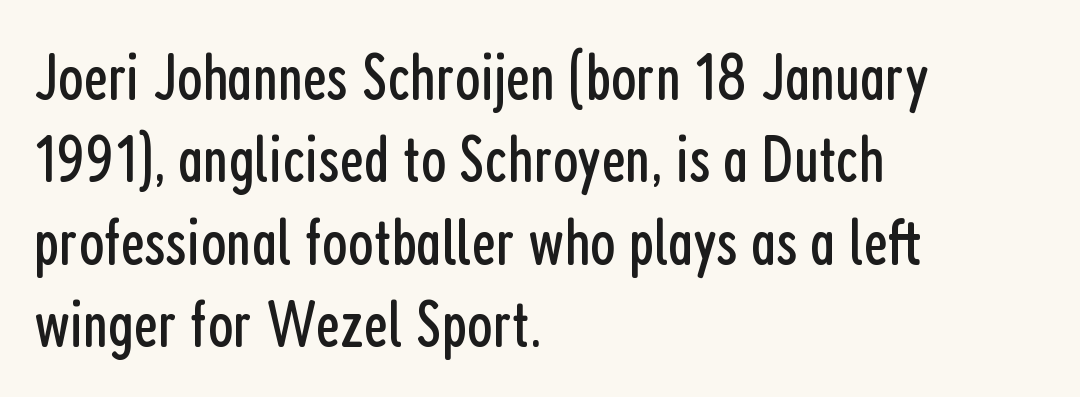
The image shows 66 px regular-weight, condensed sans-serif type, upright; set left-aligned, normal line spacing (1.25x), normal letter spacing, not underlined; low stroke contrast and a medium x-height.
